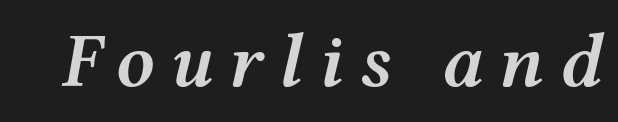
Q: Is the text bold? A: Semi-bold.
Q: Is the text italic (slanted)? A: Yes, it leans right by about 12 degrees.
Q: Is the text underlined? A: No.
Q: Is the spacing between letters normal or unusually wide? A: Unusually wide.
Q: Width (condensed, normal, or wide)? A: Wide.
Q: Stroke contrast? A: Medium.
Q: x-height? A: Medium.
Q: Monospaced? A: No.
